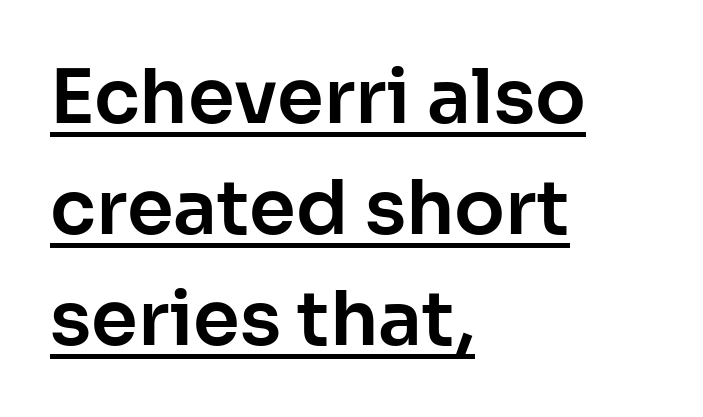
Q: Is the text italic (slanted)? A: No, it is upright.
Q: Is the typeface a serif or a sans-serif typeface? A: Sans-serif.
Q: Is the text underlined? A: Yes.
Q: How is the paragraph aligned? A: Left-aligned.
Q: Is the spacing between letters normal or unusually wide? A: Normal.
Q: Is the spacing between lines tight, normal or loose? A: Normal.
Q: Width (condensed, normal, or wide)? A: Normal.
Q: Stroke contrast? A: Low.
Q: x-height? A: Medium.
Q: Monospaced? A: No.
